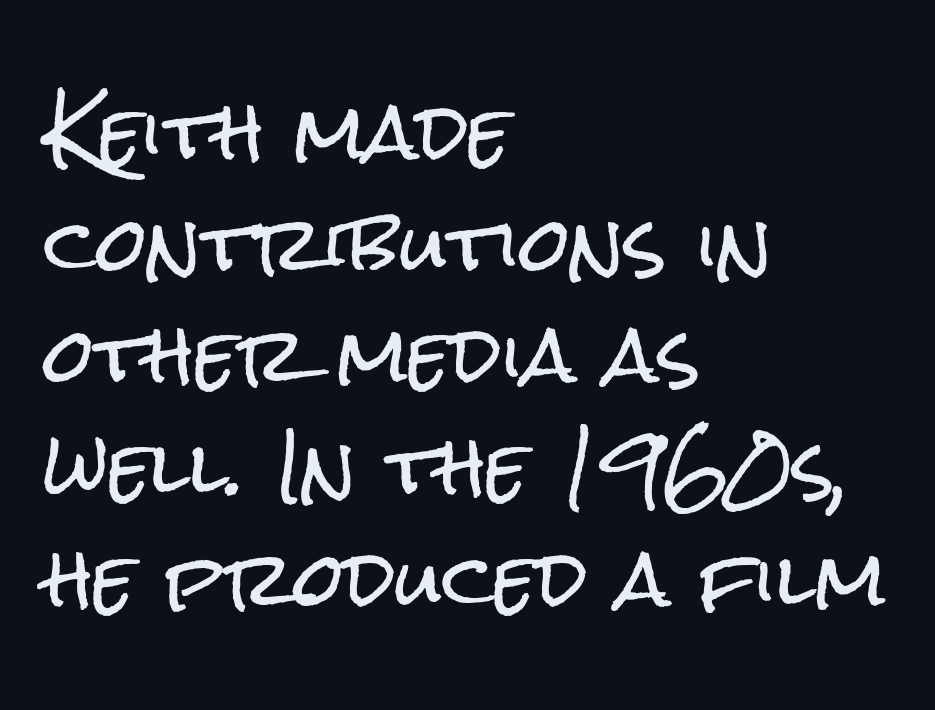
Observe the ordinary spacing: letters are neighbours, not strangers. Line starts are locked; line ends wander. Evenly set lines give the paragraph a standard silhouette. Any mark beneath the type? The region is blank. Unlike a traditional serif, this face leaves its strokes unadorned. Every character sits straight up, as roman type does.
